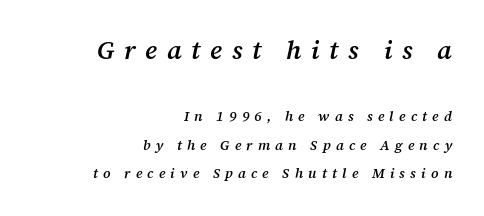
Q: Is the text bold? A: Semi-bold.
Q: Is the text italic (slanted)? A: Yes, it leans right by about 12 degrees.
Q: Is the text underlined? A: No.
Q: How is the paragraph aligned? A: Right-aligned.
Q: Is the spacing between letters normal or unusually wide? A: Unusually wide.
Q: Is the spacing between lines tight, normal or loose? A: Loose.
Q: Which block of text is set in a larger size, the first (top) or the second (bottom)? A: The first (top) one.
